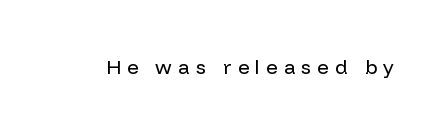
Q: Is the text bold? A: No.
Q: Is the text italic (slanted)? A: No, it is upright.
Q: Is the text underlined? A: No.
Q: Is the spacing between letters normal or unusually wide? A: Unusually wide.
